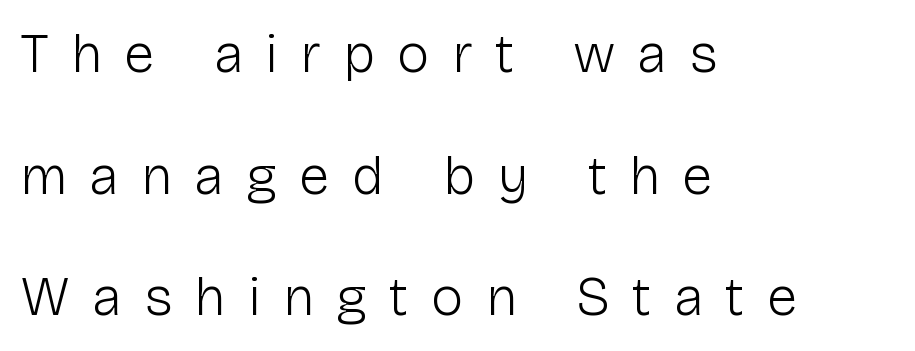
The image shows 55 px light sans-serif type, upright; set left-aligned, loose line spacing (2.21x), unusually wide letter spacing (+0.4 em), not underlined; low stroke contrast and a medium x-height.
